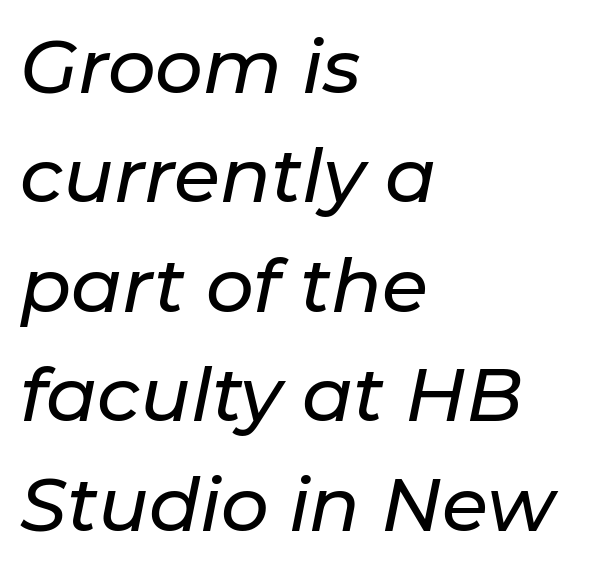
The image shows 75 px text type, italic (leaning right); set left-aligned, normal line spacing (1.46x), normal letter spacing, not underlined; low stroke contrast and a medium x-height.
